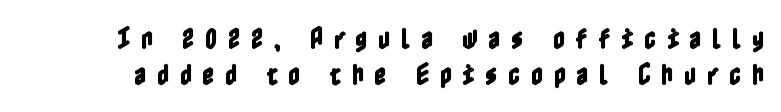
{"italic": "no", "underline": "no", "line_spacing": "normal", "line_spacing_ratio": 1.52, "letter_spacing": "wide", "letter_spacing_em": 0.43, "glyph_px": 24}
